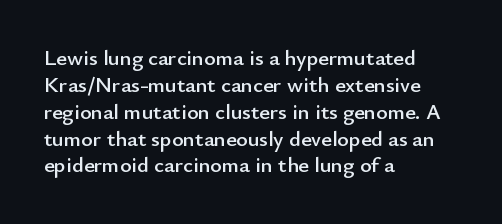
The image shows 22 px text type, upright; set left-aligned, line spacing 1.22x, normal letter spacing, not underlined.
